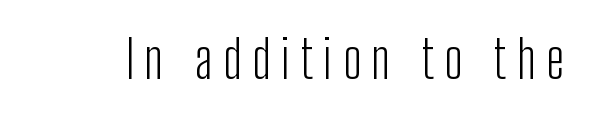
The image shows 52 px light, condensed sans-serif type, upright; set unusually wide letter spacing (+0.2 em), not underlined; low stroke contrast and a medium x-height.
